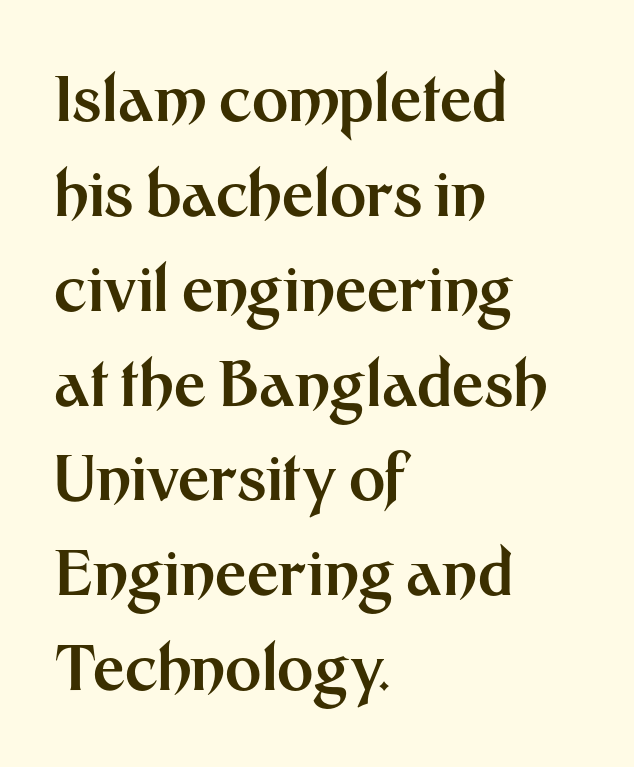
The image shows 62 px bold sans-serif type, upright; set left-aligned, normal line spacing (1.53x), normal letter spacing, not underlined; medium stroke contrast and a medium x-height.
